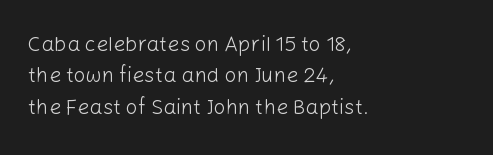
The image shows 21 px text type, upright; set left-aligned, normal line spacing (1.5x), normal letter spacing, not underlined.
